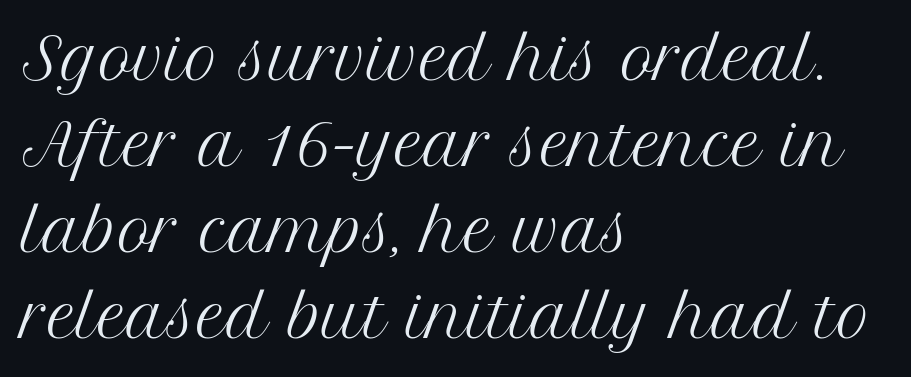
{"bold": "no", "weight": "regular", "width": "normal", "stroke_contrast": "medium", "x_height": "medium", "monospaced": "no", "underline": "no", "align": "left", "line_spacing": "normal", "line_spacing_ratio": 1.51, "letter_spacing": "normal", "letter_spacing_em": 0.0, "glyph_px": 57}
